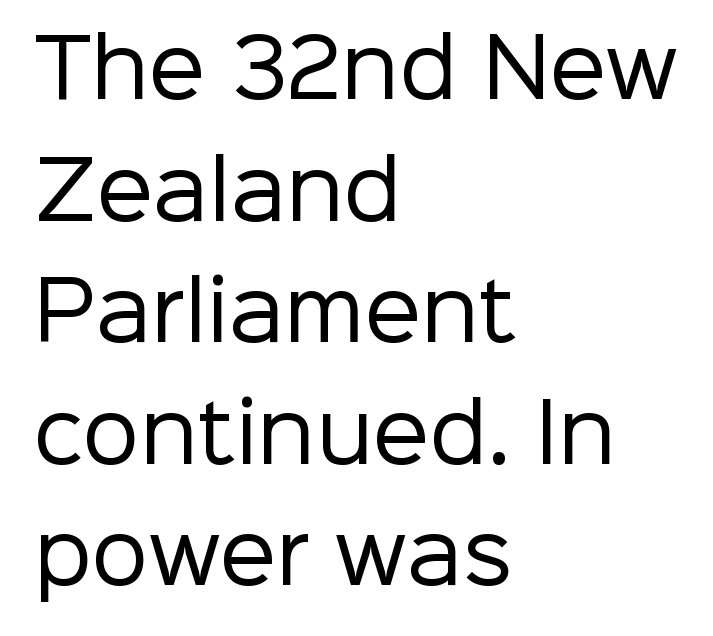
Nothing heavy about these letters — not bold at all. Varying glyph widths throughout — classic text-font behaviour. In terms of leading, this rendering sits right in the middle. The passage shown is typeset with a sans-serif family.
